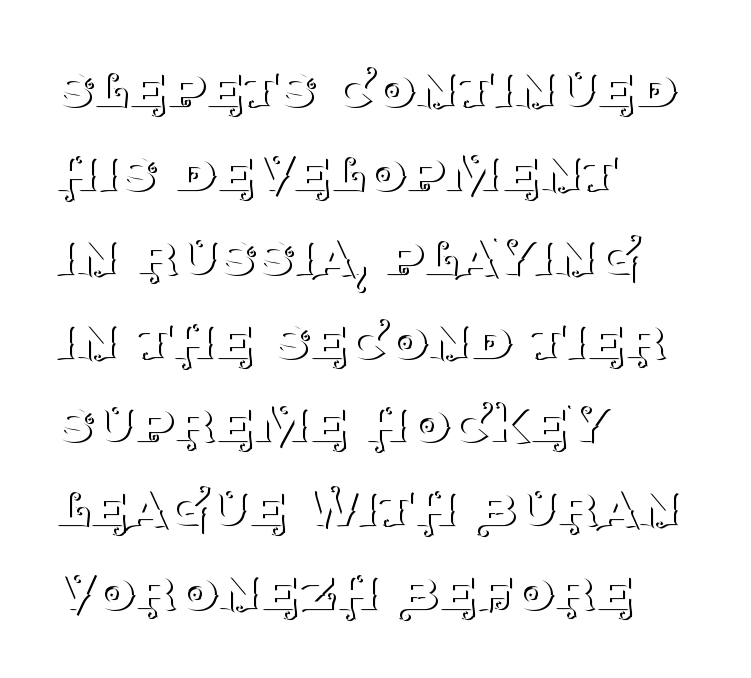
The image shows 65 px thin serif type, upright; set left-aligned, normal line spacing (1.29x), normal letter spacing, not underlined; medium stroke contrast and a large x-height.
